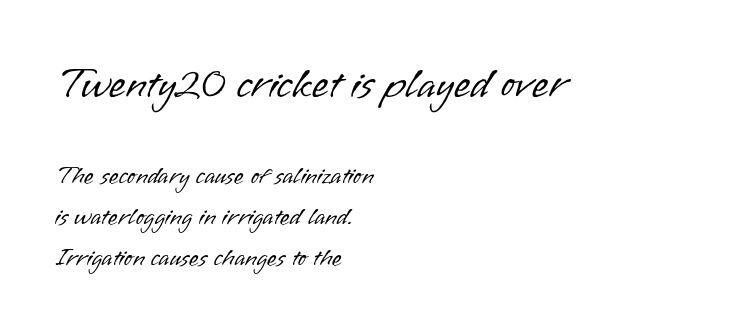
Q: Is the text bold? A: No.
Q: Is the text italic (slanted)? A: Yes.
Q: Is the typeface a serif or a sans-serif typeface? A: Sans-serif.
Q: Is the text underlined? A: No.
Q: How is the paragraph aligned? A: Left-aligned.
Q: Is the spacing between letters normal or unusually wide? A: Normal.
Q: Is the spacing between lines tight, normal or loose? A: Normal.
Q: Which block of text is set in a larger size, the first (top) or the second (bottom)? A: The first (top) one.
Q: Width (condensed, normal, or wide)? A: Normal.
Q: Stroke contrast? A: Low.
Q: x-height? A: Small.
Q: Monospaced? A: No.
